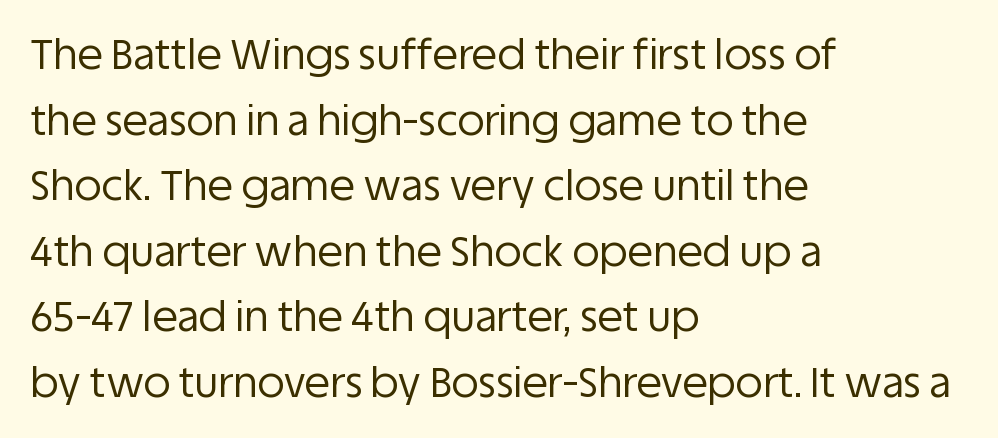
{"serif": "no", "italic": "no", "bold": "no", "weight": "regular", "width": "normal", "stroke_contrast": "low", "x_height": "large", "monospaced": "no", "underline": "no", "align": "left", "line_spacing": "normal", "line_spacing_ratio": 1.56, "letter_spacing": "normal", "letter_spacing_em": 0.0, "glyph_px": 42}
